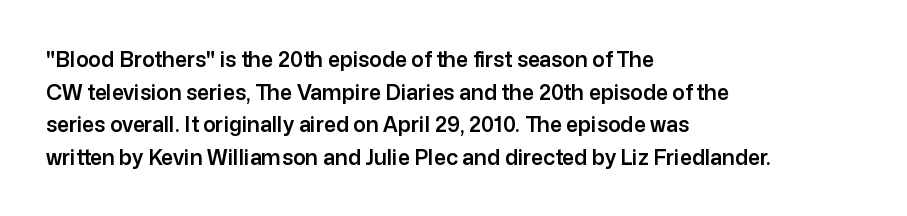
The image shows 21 px text type, upright; set left-aligned, normal line spacing (1.55x), normal letter spacing, not underlined.
